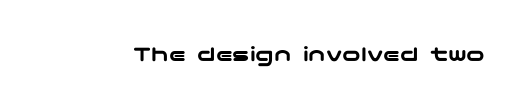
{"italic": "no", "underline": "no", "letter_spacing": "normal", "letter_spacing_em": 0.0, "glyph_px": 23}
